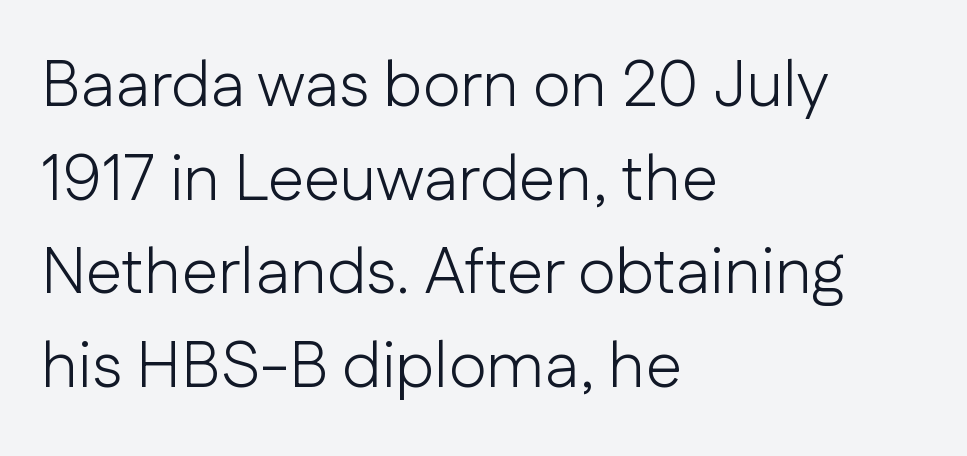
Weight: regular or lighter. The block of text has a typical density, with ordinary space between rows. Nobody touched the tracking dial on this one. A classic flush-left, rag-right setting is used for this passage. The passage shown is typed in a proportional face where columns would drift.
